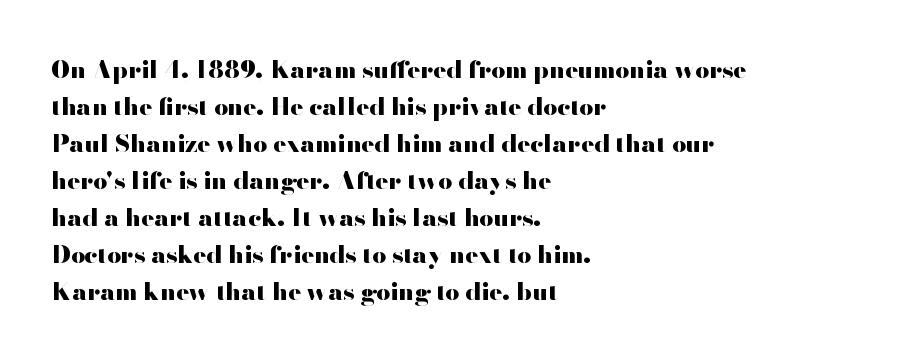
{"italic": "no", "bold": "yes", "underline": "no", "align": "left", "line_spacing": "normal", "line_spacing_ratio": 1.54, "letter_spacing": "normal", "letter_spacing_em": 0.0, "glyph_px": 24}
